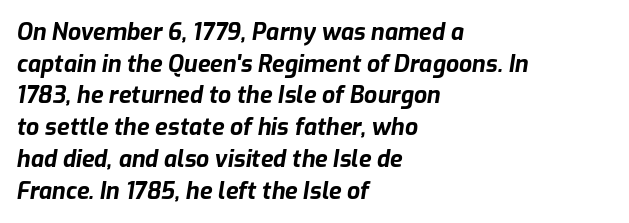
The image shows 23 px bold type, italic (leaning right); set left-aligned, normal line spacing (1.38x), normal letter spacing, not underlined.
